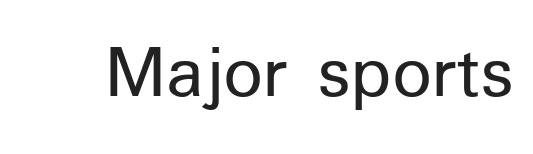
{"serif": "no", "italic": "no", "bold": "no", "weight": "regular", "width": "normal", "stroke_contrast": "low", "x_height": "medium", "monospaced": "no", "underline": "no", "letter_spacing": "normal", "letter_spacing_em": 0.0, "glyph_px": 78}
